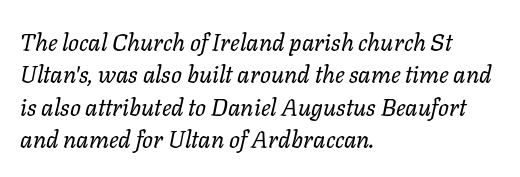
There is no visible air inserted between adjacent glyphs. The baseline area is clear. Vertical spacing — default. Every character sits at an angle, as italics do.
